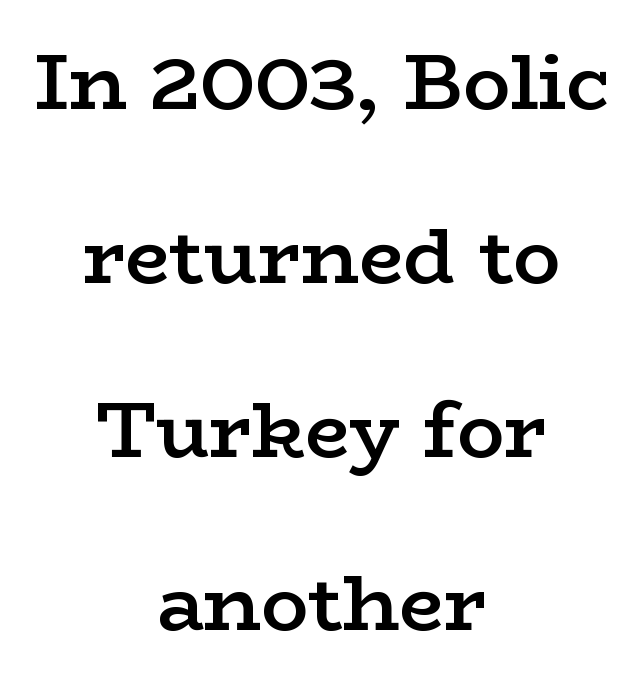
Q: Is the text bold? A: Semi-bold.
Q: Is the text italic (slanted)? A: No, it is upright.
Q: Is the typeface a serif or a sans-serif typeface? A: Serif.
Q: Is the text underlined? A: No.
Q: How is the paragraph aligned? A: Centered.
Q: Is the spacing between letters normal or unusually wide? A: Normal.
Q: Is the spacing between lines tight, normal or loose? A: Loose.
Q: Width (condensed, normal, or wide)? A: Wide.
Q: Stroke contrast? A: Low.
Q: x-height? A: Medium.
Q: Monospaced? A: No.
